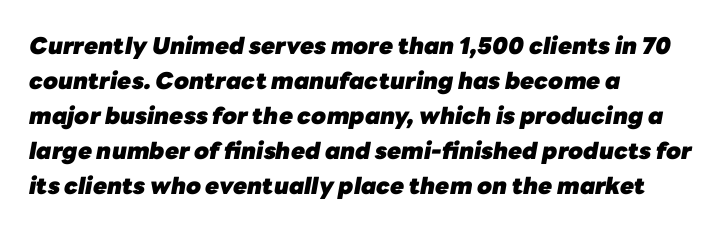
The image shows 23 px bold type, italic (leaning right); set left-aligned, normal line spacing (1.52x), normal letter spacing, not underlined.
